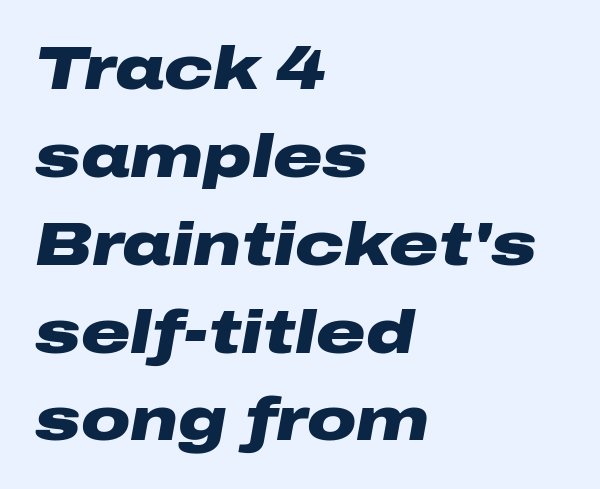
Q: Is the text bold? A: Yes.
Q: Is the text italic (slanted)? A: Yes, it leans right by about 10 degrees.
Q: Is the text underlined? A: No.
Q: How is the paragraph aligned? A: Left-aligned.
Q: Is the spacing between letters normal or unusually wide? A: Normal.
Q: Is the spacing between lines tight, normal or loose? A: Normal.
Q: Width (condensed, normal, or wide)? A: Wide.
Q: Stroke contrast? A: Low.
Q: x-height? A: Medium.
Q: Monospaced? A: No.
